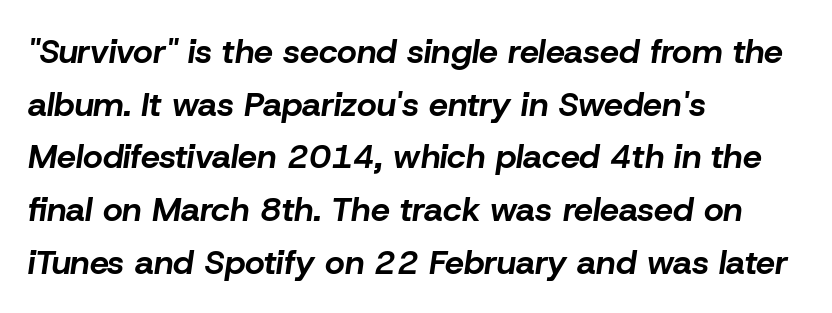
{"italic": "yes", "lean": "right", "slant_degrees": 8, "bold": "yes", "weight": "bold", "width": "normal", "stroke_contrast": "low", "x_height": "medium", "monospaced": "no", "underline": "no", "align": "left", "line_spacing": "normal", "line_spacing_ratio": 1.55, "letter_spacing": "normal", "letter_spacing_em": 0.0, "glyph_px": 34}
